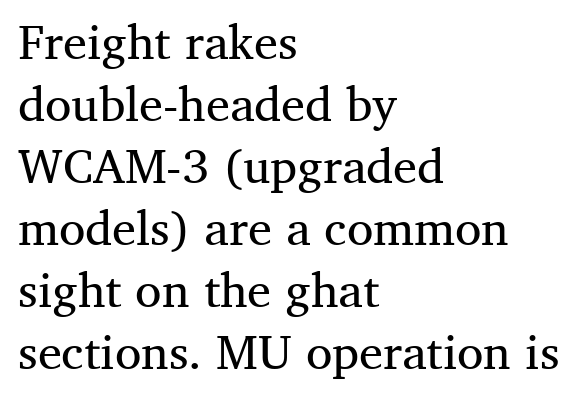
{"serif": "yes", "italic": "no", "bold": "no", "weight": "regular", "width": "normal", "stroke_contrast": "medium", "x_height": "medium", "monospaced": "no", "underline": "no", "align": "left", "line_spacing": "normal", "line_spacing_ratio": 1.29, "letter_spacing": "normal", "letter_spacing_em": 0.0, "glyph_px": 48}
